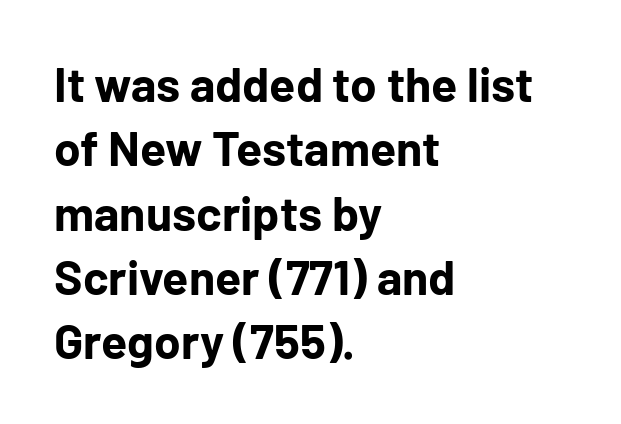
Q: Is the text bold? A: Yes.
Q: Is the text italic (slanted)? A: No, it is upright.
Q: Is the typeface a serif or a sans-serif typeface? A: Sans-serif.
Q: Is the text underlined? A: No.
Q: How is the paragraph aligned? A: Left-aligned.
Q: Is the spacing between letters normal or unusually wide? A: Normal.
Q: Is the spacing between lines tight, normal or loose? A: Normal.
Q: Width (condensed, normal, or wide)? A: Normal.
Q: Stroke contrast? A: Low.
Q: x-height? A: Medium.
Q: Monospaced? A: No.
